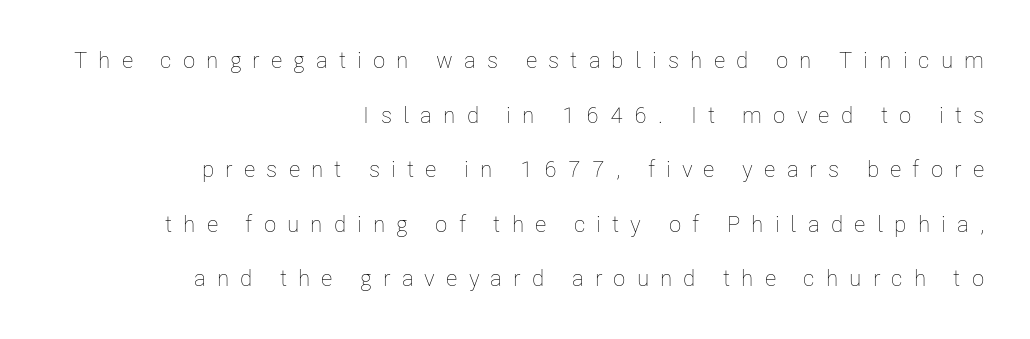
{"italic": "no", "bold": "no", "underline": "no", "align": "right", "line_spacing": "loose", "line_spacing_ratio": 2.37, "letter_spacing": "wide", "letter_spacing_em": 0.48, "glyph_px": 23}
